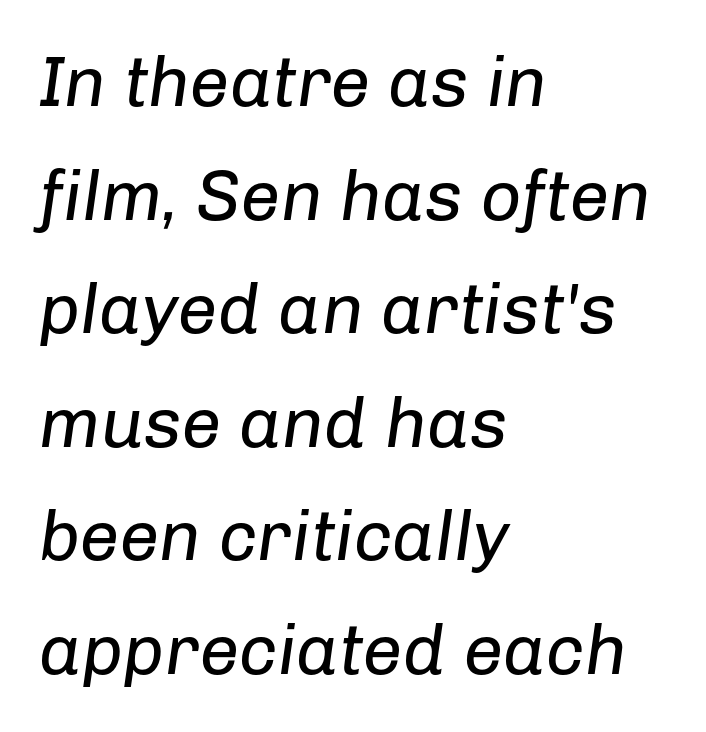
Q: Is the text bold? A: No.
Q: Is the text italic (slanted)? A: Yes, it leans right by about 8 degrees.
Q: Is the text underlined? A: No.
Q: How is the paragraph aligned? A: Left-aligned.
Q: Is the spacing between letters normal or unusually wide? A: Normal.
Q: Is the spacing between lines tight, normal or loose? A: Normal.
Q: Width (condensed, normal, or wide)? A: Normal.
Q: Stroke contrast? A: Low.
Q: x-height? A: Medium.
Q: Monospaced? A: No.
